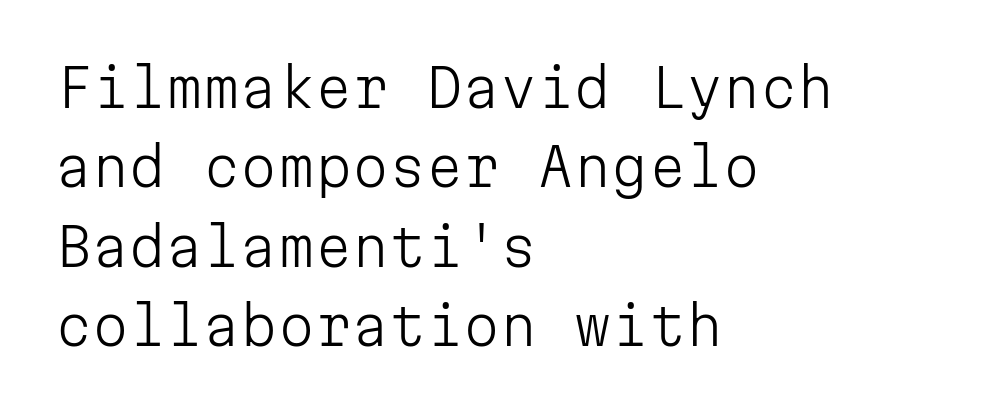
The image shows 53 px light sans-serif type, upright, monospaced; set left-aligned, normal line spacing (1.5x), normal letter spacing, not underlined; low stroke contrast and a medium x-height.
